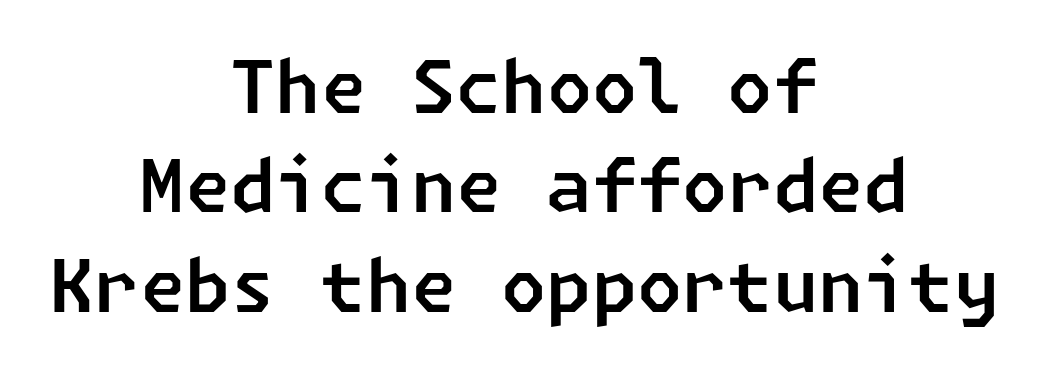
Compared with typical paragraphs, the rows here are spaced about the same. The compositor balanced each line on the midline. Descender tails drop into unmarked territory. The glyphs in this specimen are sans serif.
